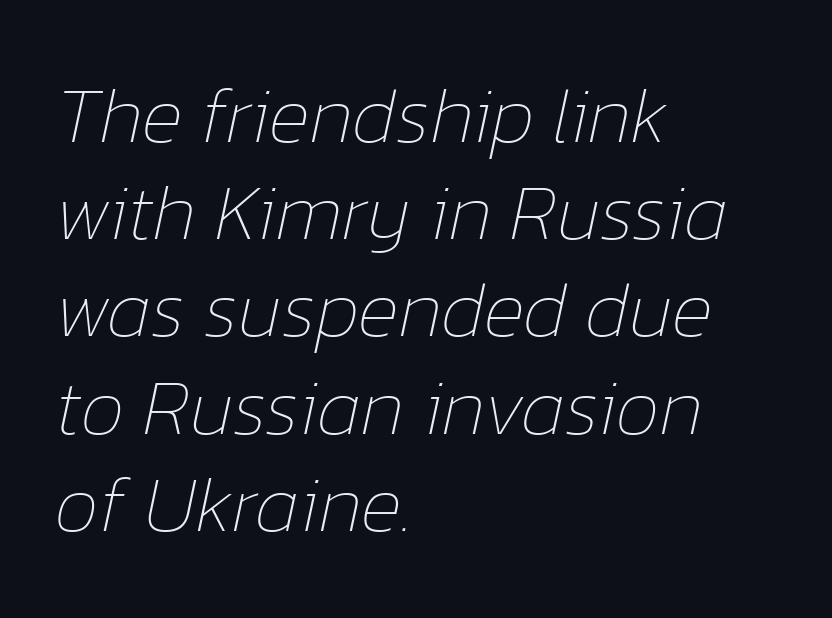
It's the slanting kind of type. The strokes carry an ordinary text weight at most. Caption: multi-line text, flush left, ragged right. The line texture is even and compact thanks to regular tracking.
